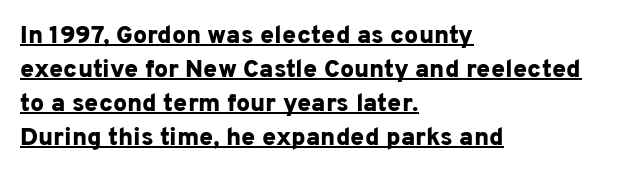
The image shows 25 px bold type, upright; set left-aligned, normal line spacing (1.36x), normal letter spacing, underlined.
